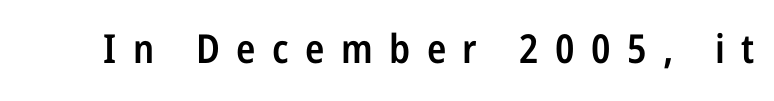
The passage shown is typed in a proportional face where columns would drift. The lettering holds an erect, upright posture throughout. Slightly chunky letters — semibold, I'd say, not full bold. Lines of text with bare space underneath. These lines have a slow, spaced-out rhythm from letter to letter.
